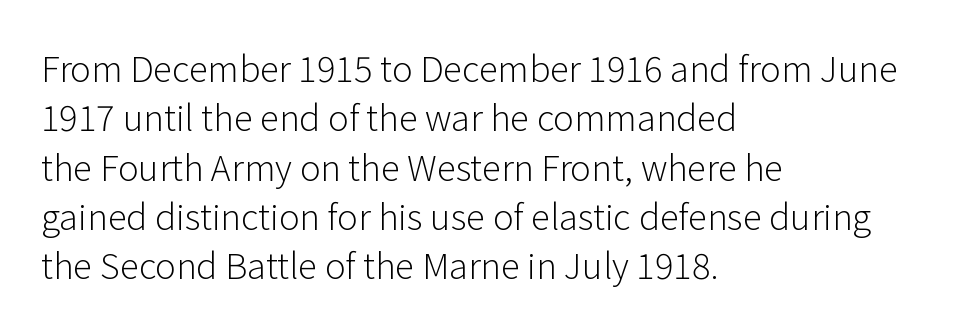
Q: Is the text bold? A: No.
Q: Is the text italic (slanted)? A: No, it is upright.
Q: Is the typeface a serif or a sans-serif typeface? A: Sans-serif.
Q: Is the text underlined? A: No.
Q: How is the paragraph aligned? A: Left-aligned.
Q: Is the spacing between letters normal or unusually wide? A: Normal.
Q: Is the spacing between lines tight, normal or loose? A: Normal.
Q: Width (condensed, normal, or wide)? A: Normal.
Q: Stroke contrast? A: Low.
Q: x-height? A: Medium.
Q: Monospaced? A: No.
